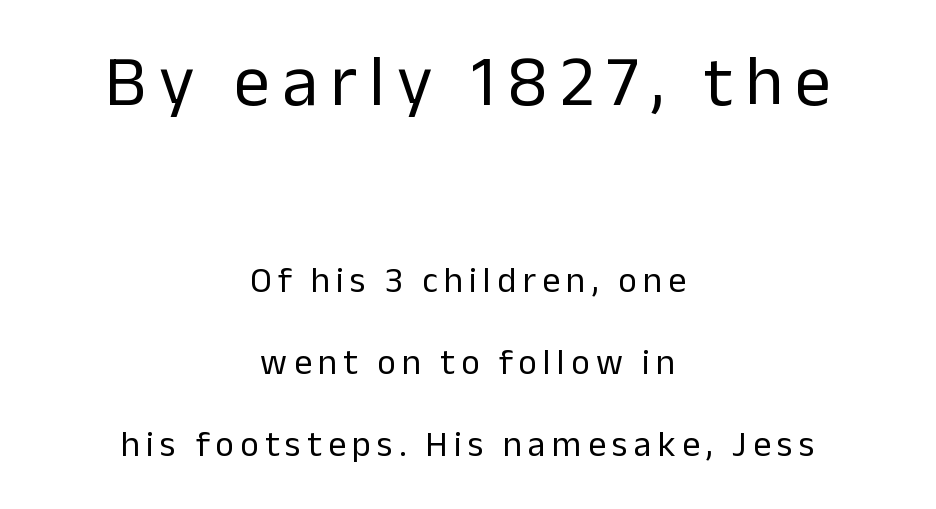
Is this a fixed-width face? No — the glyphs have proportional, varying widths. The strokes carry an ordinary text weight at most. Larger block? The one above; the one below is distinctly smaller. Leftover space on each line is divided equally before and after the words. Does the lettering tilt? It doesn't — this is upright. Notice the wide empty band between every row — that's loose leading.
